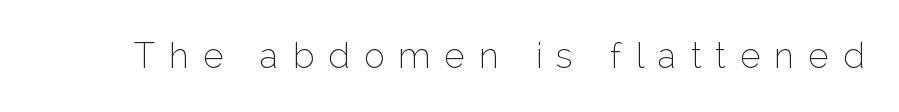
{"serif": "no", "italic": "no", "bold": "no", "weight": "thin", "width": "normal", "stroke_contrast": "low", "x_height": "medium", "monospaced": "no", "underline": "no", "letter_spacing": "wide", "letter_spacing_em": 0.4, "glyph_px": 35}
